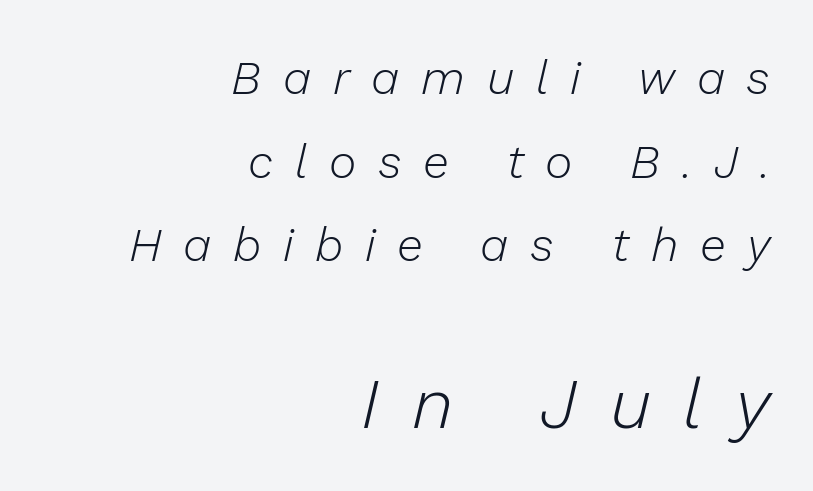
{"italic": "yes", "lean": "right", "slant_degrees": 13, "bold": "no", "weight": "light", "width": "normal", "stroke_contrast": "low", "x_height": "medium", "monospaced": "no", "underline": "no", "align": "right", "line_spacing_ratio": 1.78, "letter_spacing": "wide", "letter_spacing_em": 0.46, "larger_block": "second", "size_ratio": 1.51, "glyph_px": 71}
